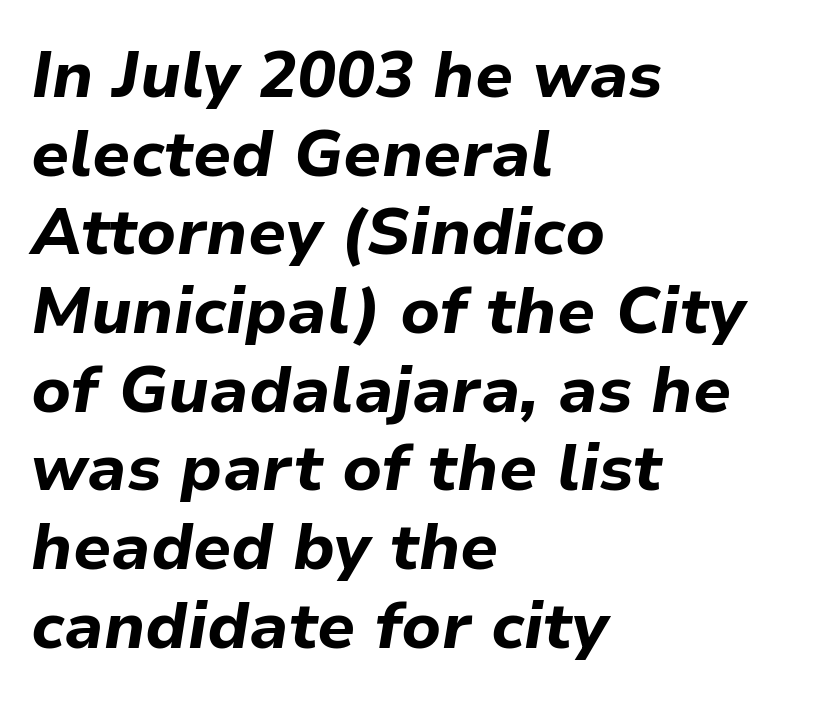
Would a proofreader flag this as italicized? Yes. The space directly below the letters is spotless. Caption: multi-line text, flush left, ragged right. The letters are bold, with thick, heavy strokes. Do the characters align in a grid? No, the font is proportional. Default kerning and tracking; the words read as compact shapes.
